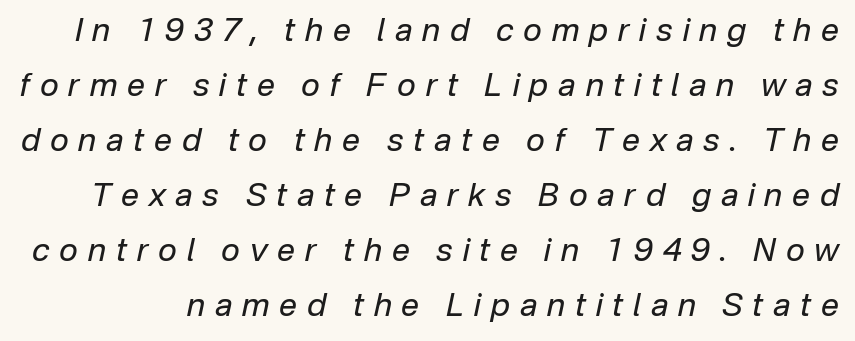
The image shows 32 px regular-weight type, italic (leaning right); set line spacing 1.72x, unusually wide letter spacing (+0.31 em), not underlined; low stroke contrast and a medium x-height.
